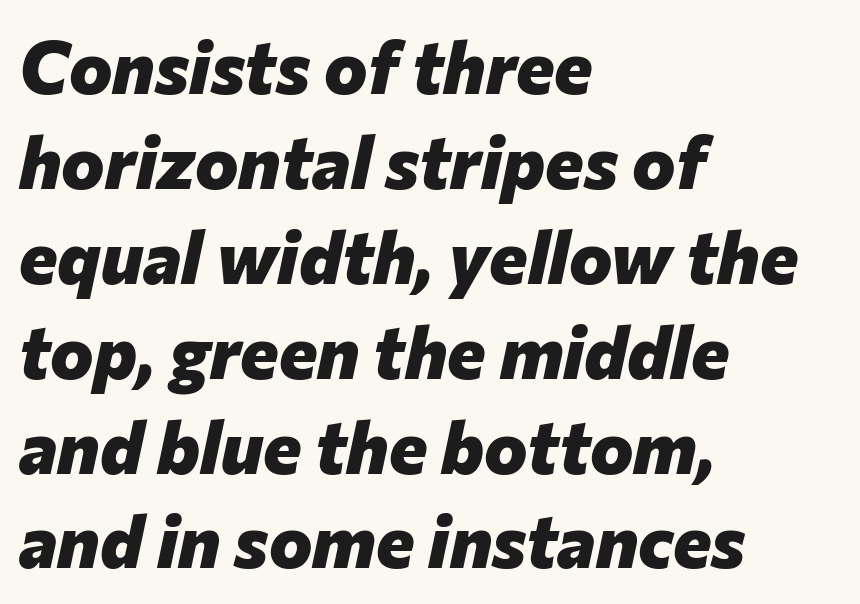
Q: Is the text bold? A: Yes.
Q: Is the text italic (slanted)? A: Yes, it leans right by about 12 degrees.
Q: Is the text underlined? A: No.
Q: How is the paragraph aligned? A: Left-aligned.
Q: Is the spacing between letters normal or unusually wide? A: Normal.
Q: Is the spacing between lines tight, normal or loose? A: Normal.
Q: Width (condensed, normal, or wide)? A: Normal.
Q: Stroke contrast? A: Low.
Q: x-height? A: Medium.
Q: Monospaced? A: No.
